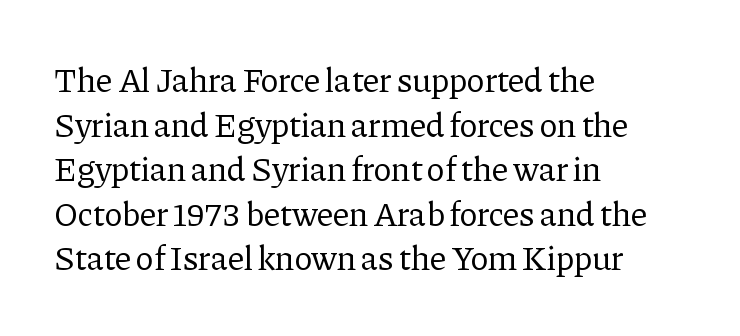
Q: Is the text bold? A: No.
Q: Is the text italic (slanted)? A: No, it is upright.
Q: Is the typeface a serif or a sans-serif typeface? A: Serif.
Q: Is the text underlined? A: No.
Q: How is the paragraph aligned? A: Left-aligned.
Q: Is the spacing between letters normal or unusually wide? A: Normal.
Q: Is the spacing between lines tight, normal or loose? A: Normal.
Q: Width (condensed, normal, or wide)? A: Normal.
Q: Stroke contrast? A: Low.
Q: x-height? A: Medium.
Q: Monospaced? A: No.
